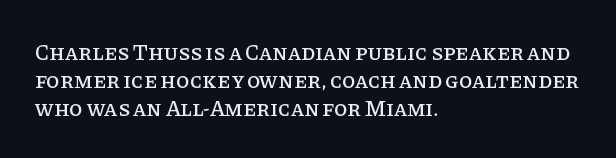
In terms of leading, this rendering sits right in the middle. Do the letters lean? They stand straight. These lines stack with their left ends in a neat column. The zone under the glyphs is completely vacant. The letters sit at their default tracking, neither squeezed nor spread.
